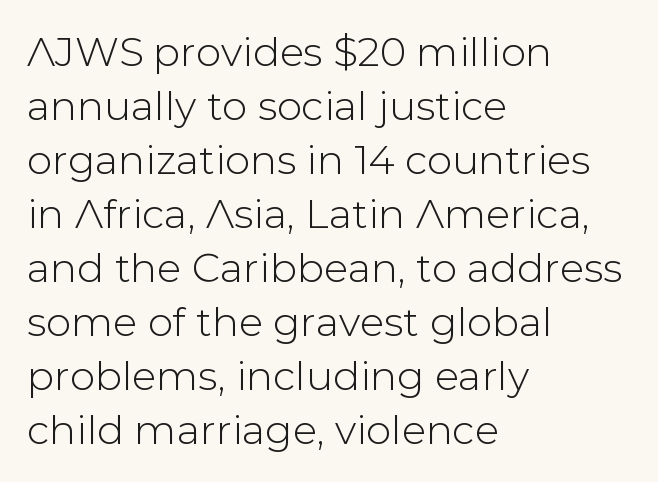
{"serif": "no", "italic": "no", "width": "normal", "stroke_contrast": "low", "x_height": "medium", "monospaced": "no", "underline": "no", "align": "left", "line_spacing": "normal", "line_spacing_ratio": 1.35, "letter_spacing": "normal", "letter_spacing_em": 0.0, "glyph_px": 40}
